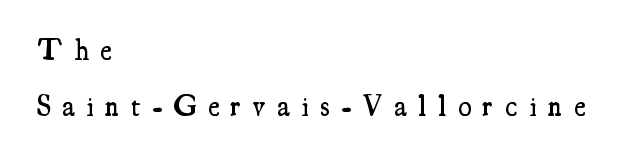
{"serif": "yes", "italic": "no", "bold": "semi", "weight": "semibold", "width": "condensed", "stroke_contrast": "medium", "x_height": "small", "monospaced": "no", "underline": "no", "align": "left", "line_spacing_ratio": 1.86, "letter_spacing": "wide", "letter_spacing_em": 0.39, "glyph_px": 30}
